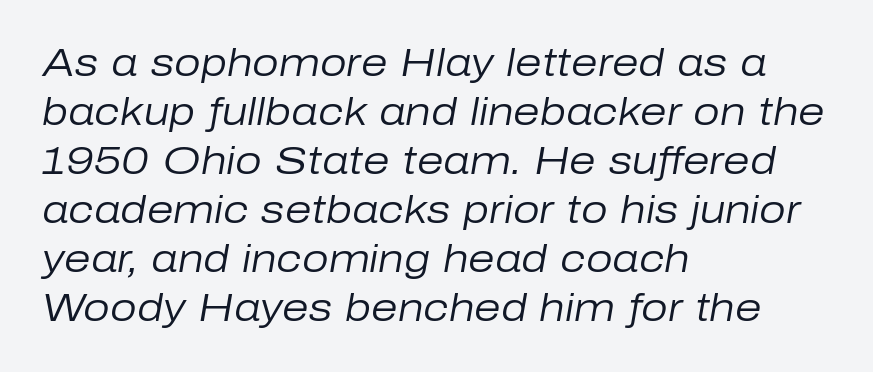
Q: Is the text bold? A: No.
Q: Is the text italic (slanted)? A: Yes, it leans right by about 10 degrees.
Q: Is the text underlined? A: No.
Q: How is the paragraph aligned? A: Left-aligned.
Q: Is the spacing between letters normal or unusually wide? A: Normal.
Q: Is the spacing between lines tight, normal or loose? A: Normal.
Q: Width (condensed, normal, or wide)? A: Normal.
Q: Stroke contrast? A: Low.
Q: x-height? A: Medium.
Q: Monospaced? A: No.
